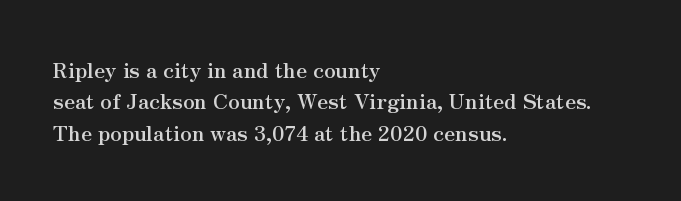
The image shows 21 px bold type, upright; set left-aligned, normal line spacing (1.49x), normal letter spacing, not underlined.
